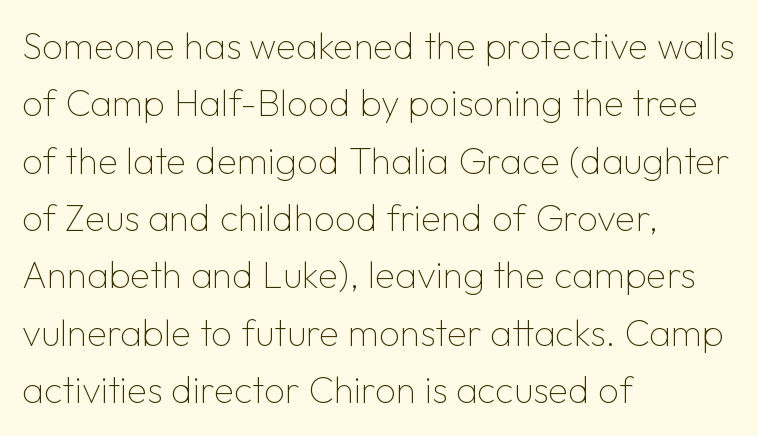
{"serif": "no", "italic": "no", "bold": "no", "weight": "thin", "width": "normal", "stroke_contrast": "low", "x_height": "medium", "monospaced": "no", "underline": "no", "align": "left", "line_spacing": "normal", "line_spacing_ratio": 1.55, "letter_spacing": "normal", "letter_spacing_em": 0.0, "glyph_px": 37}
